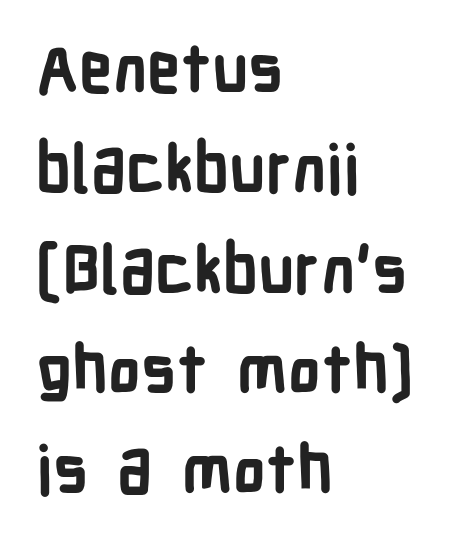
The image shows 66 px bold, condensed sans-serif type, upright; set left-aligned, normal line spacing (1.52x), normal letter spacing, not underlined; low stroke contrast and a medium x-height.
